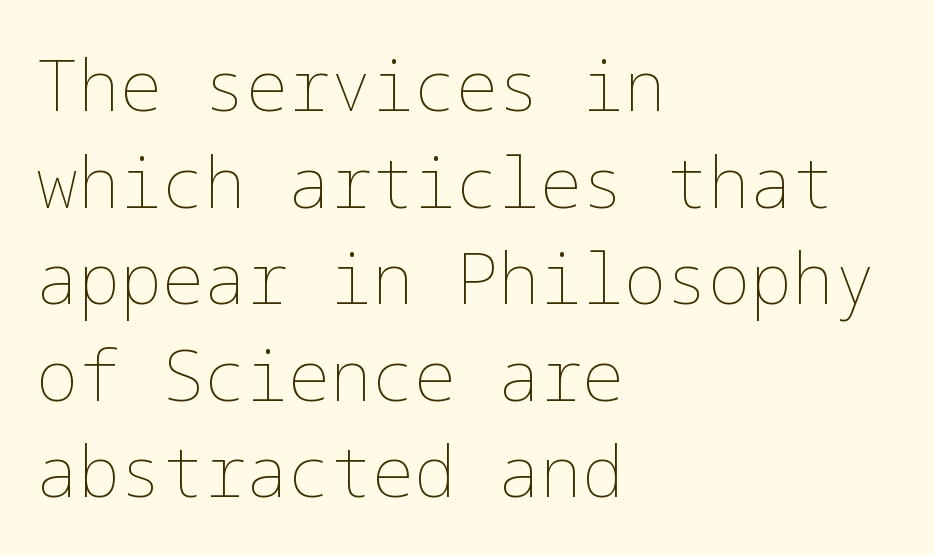
The image shows 70 px thin type, upright; set left-aligned, normal line spacing (1.38x), normal letter spacing, not underlined; low stroke contrast and a medium x-height.
